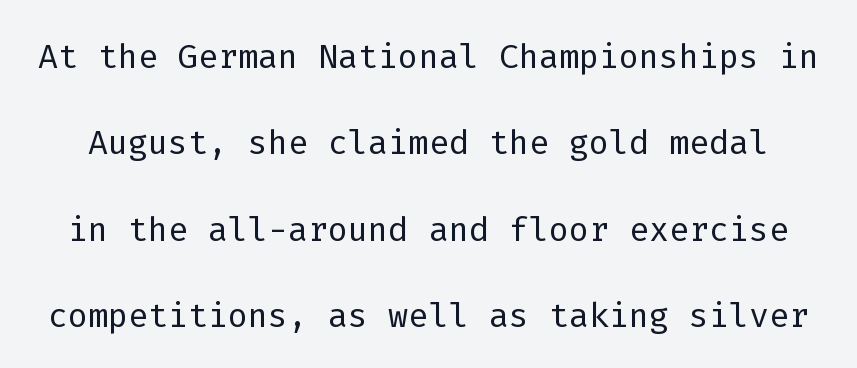
Look at the bottom of the vertical strokes: they stop flat, with no serifs. Tracking value appears to be zero — textbook default spacing. The area under the type is left untouched. The font is comparable to plain body text, perhaps lighter. You could count columns in this text — the font is strictly monospaced. Every stem runs plumb, perpendicular to the baseline.
